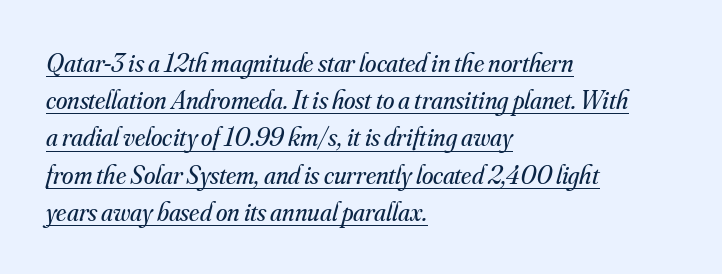
Weight class: somewhere from thin through regular. This sample uses an oblique cut, with every glyph tilted off the vertical. There is no visible air inserted between adjacent glyphs. Is there much room between lines? A standard amount, neither cramped nor airy. What decoration does the sample have? An underline.
